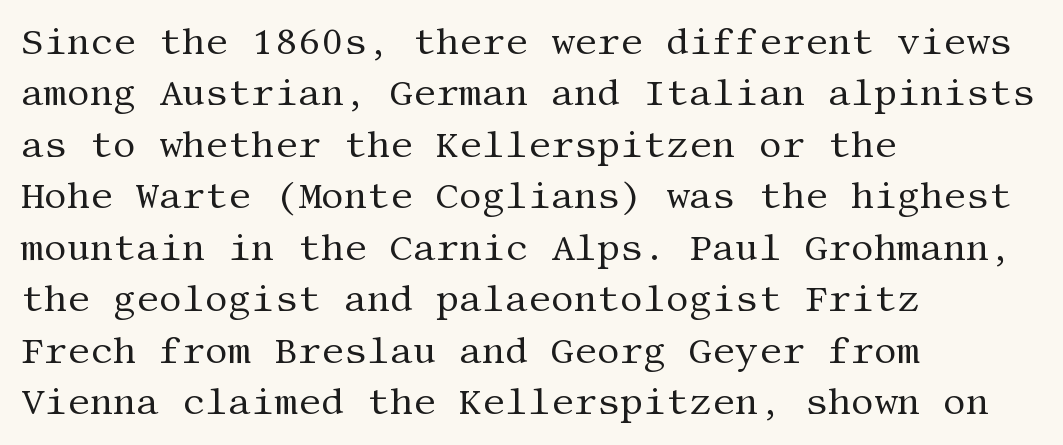
Q: Is the text bold? A: No.
Q: Is the text italic (slanted)? A: No, it is upright.
Q: Is the typeface a serif or a sans-serif typeface? A: Serif.
Q: Is the text underlined? A: No.
Q: How is the paragraph aligned? A: Left-aligned.
Q: Is the spacing between letters normal or unusually wide? A: Normal.
Q: Is the spacing between lines tight, normal or loose? A: Normal.
Q: Width (condensed, normal, or wide)? A: Normal.
Q: Stroke contrast? A: Medium.
Q: x-height? A: Large.
